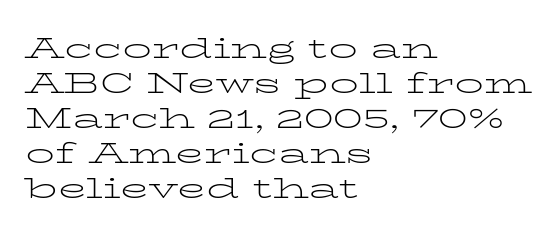
The image shows 29 px light, wide serif type, upright; set left-aligned, line spacing 1.21x, normal letter spacing, not underlined; low stroke contrast and a medium x-height.
